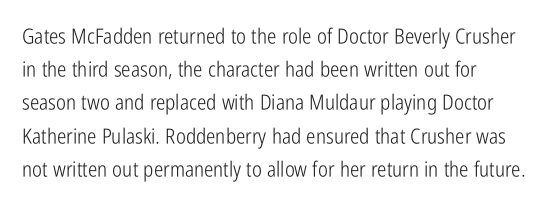
Q: Is the text bold? A: No.
Q: Is the text italic (slanted)? A: No, it is upright.
Q: Is the text underlined? A: No.
Q: How is the paragraph aligned? A: Left-aligned.
Q: Is the spacing between letters normal or unusually wide? A: Normal.
Q: Is the spacing between lines tight, normal or loose? A: Normal.
